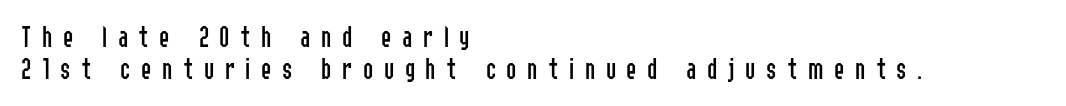
{"serif": "no", "italic": "no", "bold": "no", "weight": "regular", "width": "condensed", "stroke_contrast": "low", "x_height": "medium", "monospaced": "no", "underline": "no", "align": "left", "line_spacing": "tight", "line_spacing_ratio": 1.03, "letter_spacing": "wide", "letter_spacing_em": 0.34, "glyph_px": 31}
